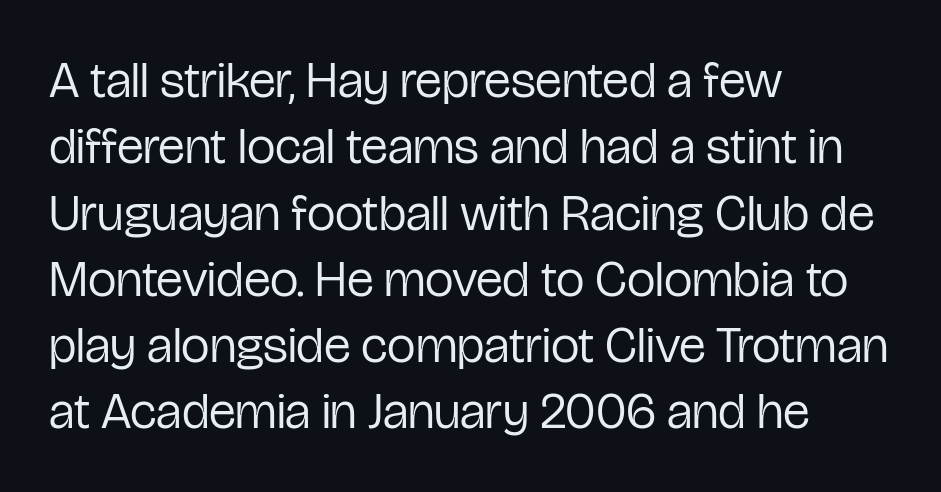
The image shows 51 px regular-weight, condensed sans-serif type, upright; set left-aligned, normal line spacing (1.3x), normal letter spacing, not underlined; low stroke contrast and a medium x-height.
